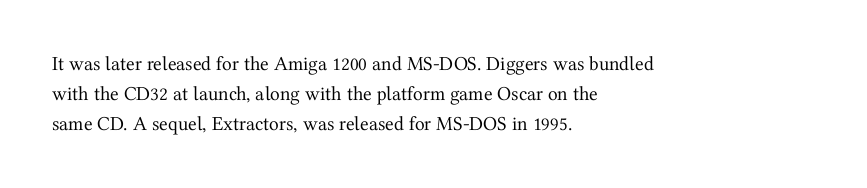
Q: Is the text bold? A: No.
Q: Is the text italic (slanted)? A: No, it is upright.
Q: Is the text underlined? A: No.
Q: How is the paragraph aligned? A: Left-aligned.
Q: Is the spacing between letters normal or unusually wide? A: Normal.
Q: Is the spacing between lines tight, normal or loose? A: Normal.
